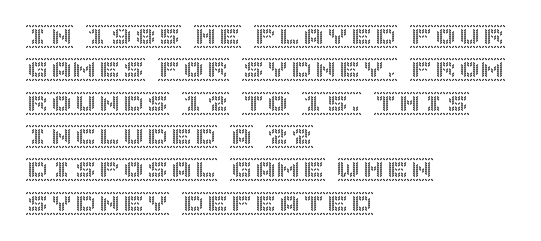
The image shows 24 px text type, upright; set left-aligned, normal line spacing (1.39x), normal letter spacing, not underlined.
